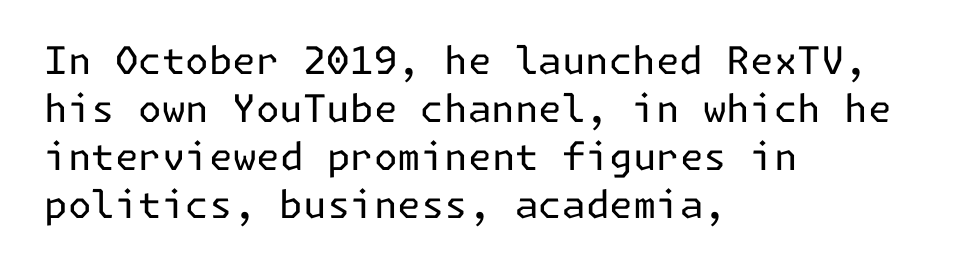
{"serif": "no", "italic": "no", "bold": "no", "weight": "regular", "width": "normal", "stroke_contrast": "low", "x_height": "medium", "underline": "no", "align": "left", "line_spacing": "normal", "line_spacing_ratio": 1.26, "letter_spacing": "normal", "letter_spacing_em": 0.0, "glyph_px": 38}
